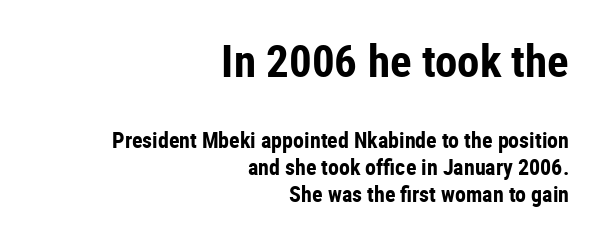
The image shows 45 px bold, condensed sans-serif type, upright; set right-aligned, line spacing 1.24x, normal letter spacing, not underlined; the first (top) block is 2.05x larger; low stroke contrast and a medium x-height.
